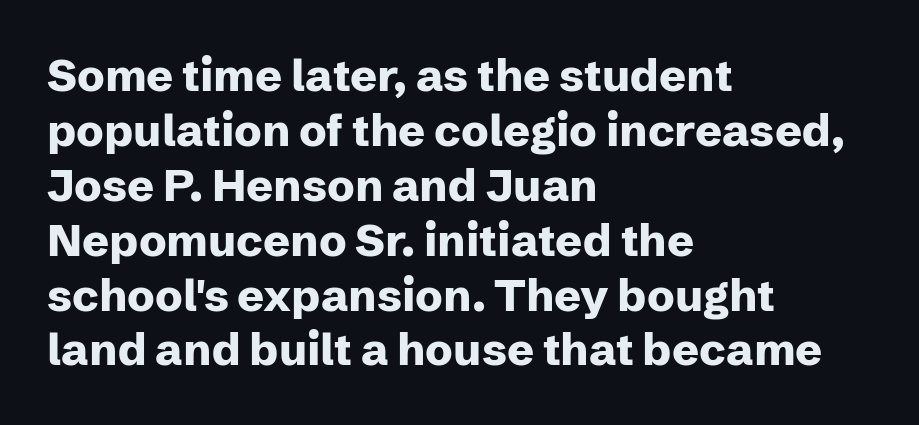
The image shows 45 px heavy sans-serif type, upright; set left-aligned, line spacing 1.22x, normal letter spacing, not underlined; low stroke contrast and a medium x-height.
